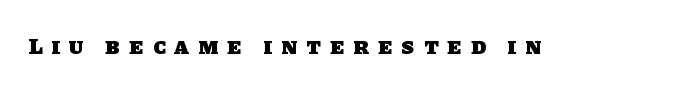
Q: Is the text bold? A: Yes.
Q: Is the text underlined? A: No.
Q: Is the spacing between letters normal or unusually wide? A: Unusually wide.
